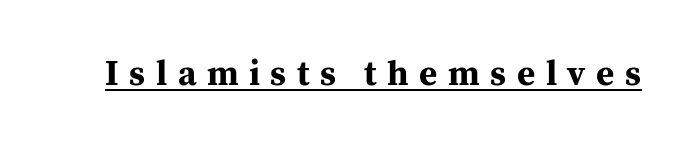
Q: Is the text bold? A: Yes.
Q: Is the text italic (slanted)? A: No, it is upright.
Q: Is the typeface a serif or a sans-serif typeface? A: Serif.
Q: Is the text underlined? A: Yes.
Q: Is the spacing between letters normal or unusually wide? A: Unusually wide.
Q: Width (condensed, normal, or wide)? A: Normal.
Q: Stroke contrast? A: Medium.
Q: x-height? A: Medium.
Q: Monospaced? A: No.
